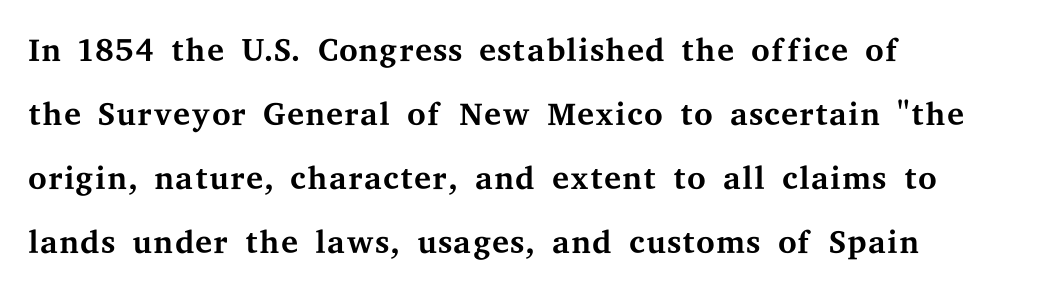
{"serif": "yes", "italic": "no", "bold": "no", "weight": "regular", "width": "wide", "stroke_contrast": "medium", "x_height": "medium", "monospaced": "no", "underline": "no", "align": "left", "line_spacing": "normal", "line_spacing_ratio": 1.33, "letter_spacing": "normal", "letter_spacing_em": 0.0, "glyph_px": 48}
